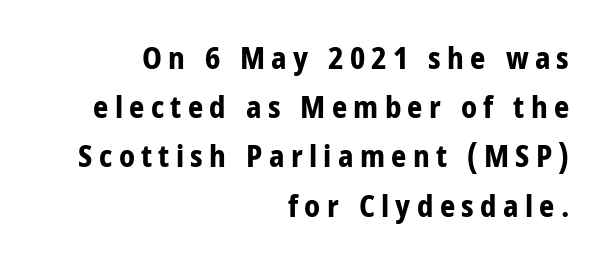
Q: Is the text bold? A: Yes.
Q: Is the text italic (slanted)? A: No, it is upright.
Q: Is the typeface a serif or a sans-serif typeface? A: Sans-serif.
Q: Is the text underlined? A: No.
Q: How is the paragraph aligned? A: Right-aligned.
Q: Is the spacing between letters normal or unusually wide? A: Unusually wide.
Q: Is the spacing between lines tight, normal or loose? A: Normal.
Q: Width (condensed, normal, or wide)? A: Condensed.
Q: Stroke contrast? A: Low.
Q: x-height? A: Large.
Q: Monospaced? A: No.
